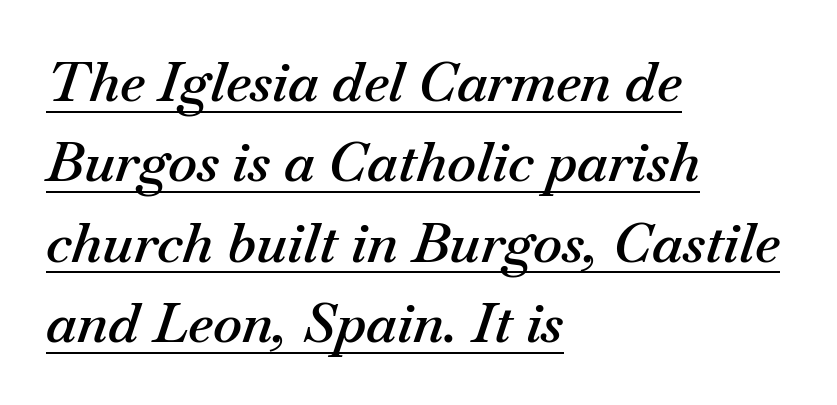
Q: Is the text bold? A: Semi-bold.
Q: Is the text italic (slanted)? A: Yes, it leans right by about 18 degrees.
Q: Is the text underlined? A: Yes.
Q: How is the paragraph aligned? A: Left-aligned.
Q: Is the spacing between letters normal or unusually wide? A: Normal.
Q: Is the spacing between lines tight, normal or loose? A: Normal.
Q: Width (condensed, normal, or wide)? A: Normal.
Q: Stroke contrast? A: Medium.
Q: x-height? A: Small.
Q: Monospaced? A: No.
